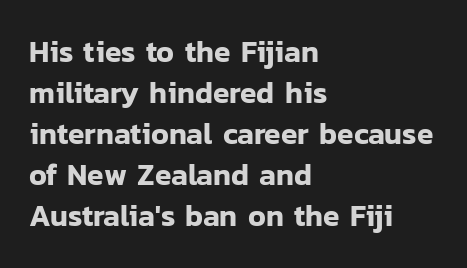
{"serif": "no", "italic": "no", "width": "normal", "stroke_contrast": "low", "x_height": "medium", "monospaced": "no", "underline": "no", "align": "left", "line_spacing": "normal", "line_spacing_ratio": 1.37, "letter_spacing": "normal", "letter_spacing_em": 0.0, "glyph_px": 30}
